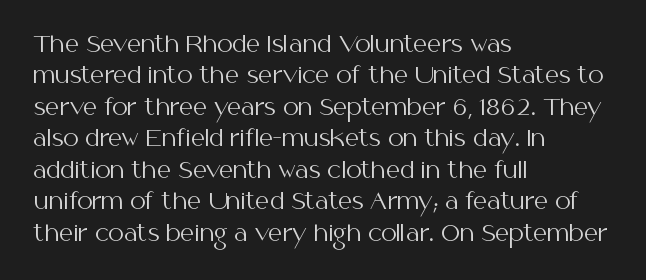
Q: Is the text bold? A: No.
Q: Is the text italic (slanted)? A: No, it is upright.
Q: Is the text underlined? A: No.
Q: How is the paragraph aligned? A: Left-aligned.
Q: Is the spacing between letters normal or unusually wide? A: Normal.
Q: Is the spacing between lines tight, normal or loose? A: Normal.
